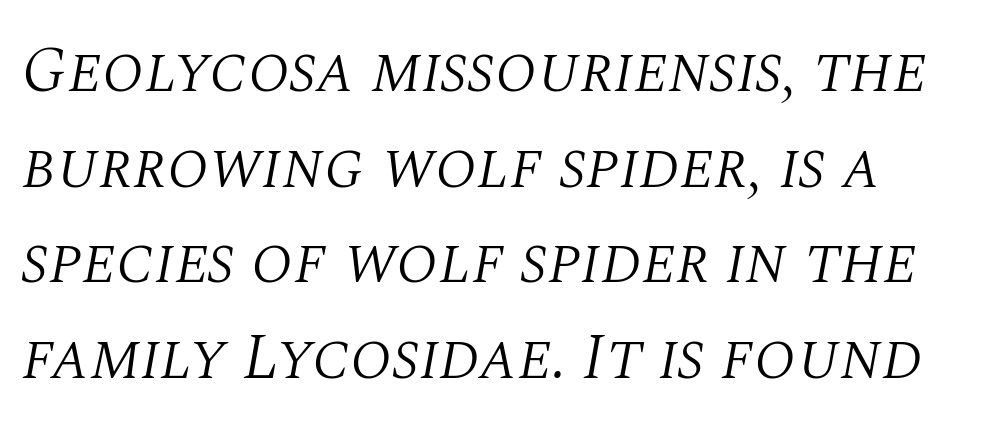
Q: Is the text bold? A: No.
Q: Is the text italic (slanted)? A: Yes, it leans right by about 10 degrees.
Q: Is the typeface a serif or a sans-serif typeface? A: Serif.
Q: Is the text underlined? A: No.
Q: Is the spacing between letters normal or unusually wide? A: Normal.
Q: Is the spacing between lines tight, normal or loose? A: Normal.
Q: Width (condensed, normal, or wide)? A: Normal.
Q: Stroke contrast? A: Medium.
Q: x-height? A: Large.
Q: Monospaced? A: No.
